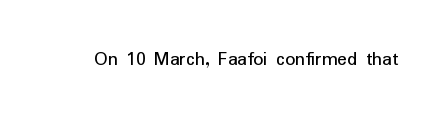
Q: Is the text italic (slanted)? A: No, it is upright.
Q: Is the text underlined? A: No.
Q: Is the spacing between letters normal or unusually wide? A: Normal.
